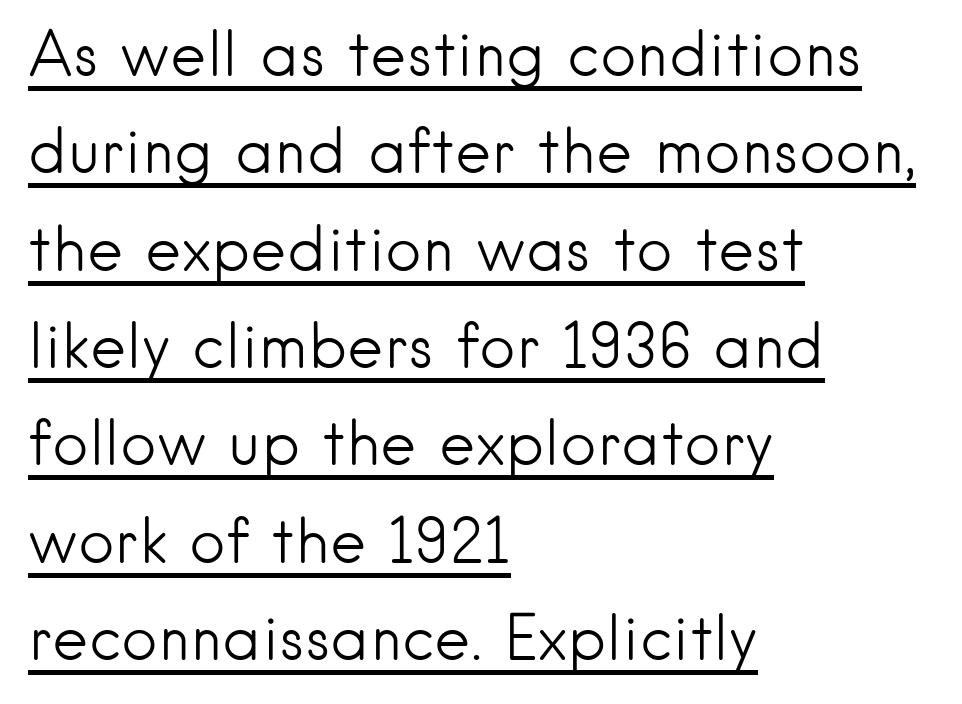
No chunkiness to these letters — they're not bold. Honestly, the row spacing looks completely unremarkable. This rendering features underlined lettering. Here the designer chose a conventional face with non-uniform glyph widths. A classic flush-left, rag-right setting is used for this passage.
